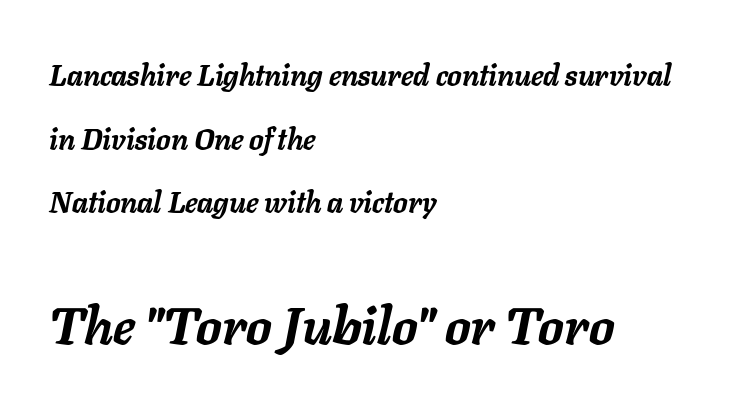
The image shows 51 px semibold type, italic (leaning right); set left-aligned, loose line spacing (2.19x), normal letter spacing, not underlined; the second (bottom) block is 1.76x larger; low stroke contrast and a medium x-height.
